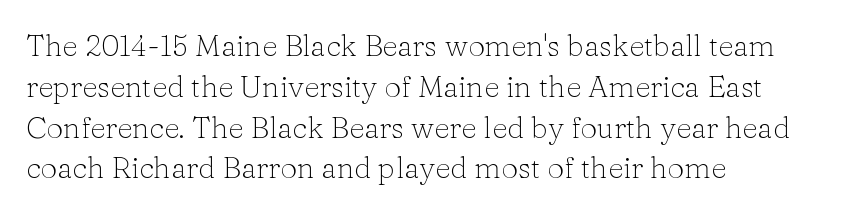
{"serif": "yes", "italic": "no", "bold": "no", "weight": "light", "width": "normal", "stroke_contrast": "low", "x_height": "medium", "monospaced": "no", "underline": "no", "align": "left", "line_spacing": "normal", "line_spacing_ratio": 1.36, "letter_spacing": "normal", "letter_spacing_em": 0.0, "glyph_px": 30}
